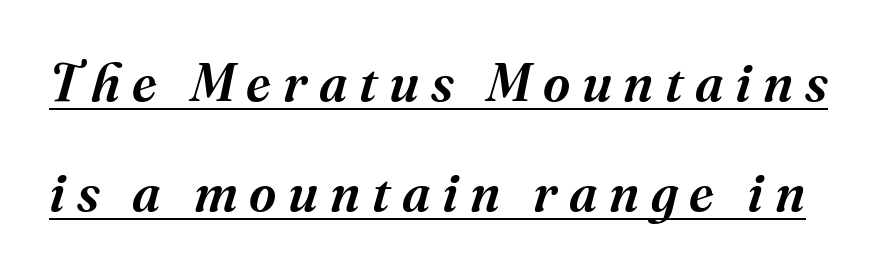
These lines are rendered in a variable-pitch font. The tracking jumps out immediately: characters are airy and widely separated. Each glyph is drawn with semibold strokes, heavier than normal yet not fully bold. The passage shown stacks its lines with a broad gap. The rendered words wear a rule along their underside. The passage shown leans; its letterforms are oblique.
